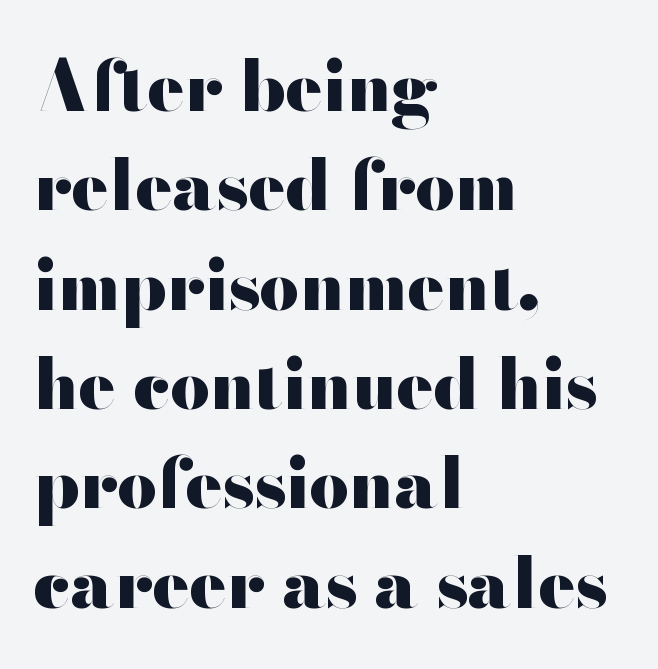
The image shows 69 px heavy, wide sans-serif type, upright; set left-aligned, normal line spacing (1.44x), normal letter spacing, not underlined; high stroke contrast and a small x-height.
